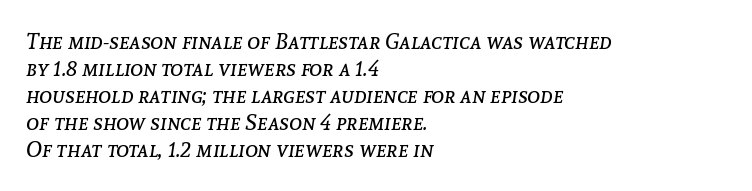
{"italic": "yes", "lean": "right", "slant_degrees": 8, "bold": "no", "underline": "no", "align": "left", "line_spacing_ratio": 1.23, "letter_spacing": "normal", "letter_spacing_em": 0.0, "glyph_px": 22}
